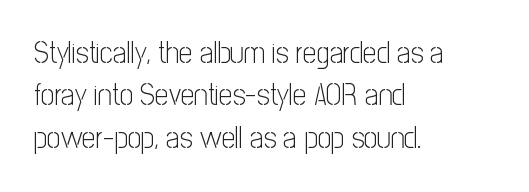
The image shows 30 px light, condensed sans-serif type, upright; set left-aligned, normal line spacing (1.41x), normal letter spacing, not underlined; low stroke contrast and a medium x-height.
